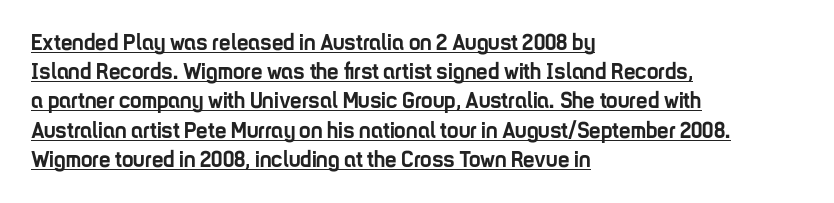
{"italic": "no", "bold": "yes", "underline": "yes", "align": "left", "line_spacing": "normal", "line_spacing_ratio": 1.27, "letter_spacing": "normal", "letter_spacing_em": 0.0, "glyph_px": 23}
